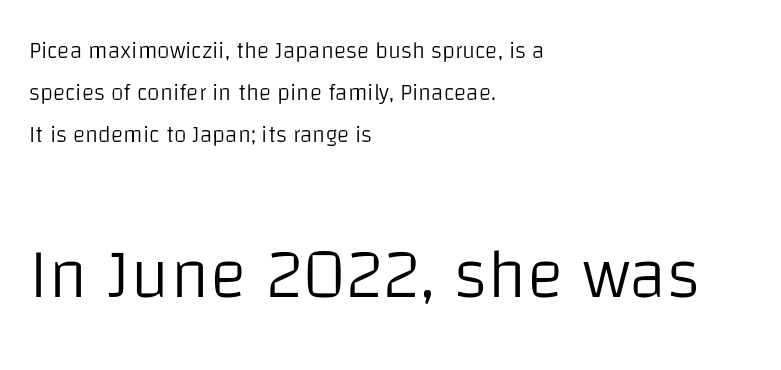
Is the type heavy? It reads as light-to-regular instead. Notice how the stems are strictly vertical — no italics here. The letters advance in unequal steps, a hallmark of proportional type. The face used here is rendered with its standard letterfit.
